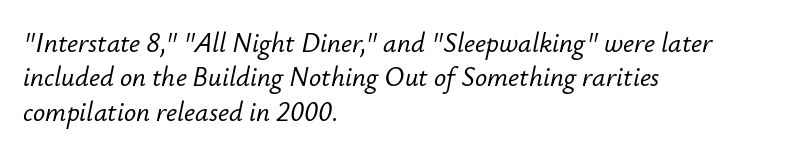
{"italic": "yes", "lean": "right", "slant_degrees": 12, "underline": "no", "align": "left", "line_spacing": "normal", "line_spacing_ratio": 1.27, "letter_spacing": "normal", "letter_spacing_em": 0.0, "glyph_px": 27}
